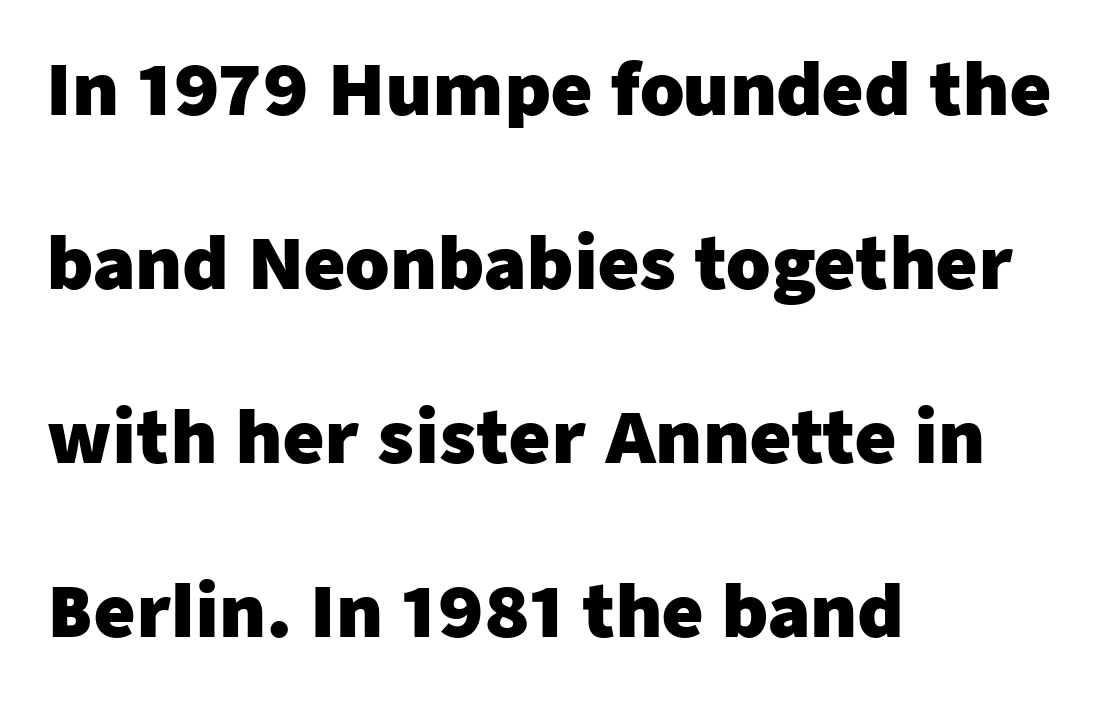
The image shows 71 px heavy sans-serif type, upright; set left-aligned, loose line spacing (2.45x), normal letter spacing, not underlined; low stroke contrast and a medium x-height.
